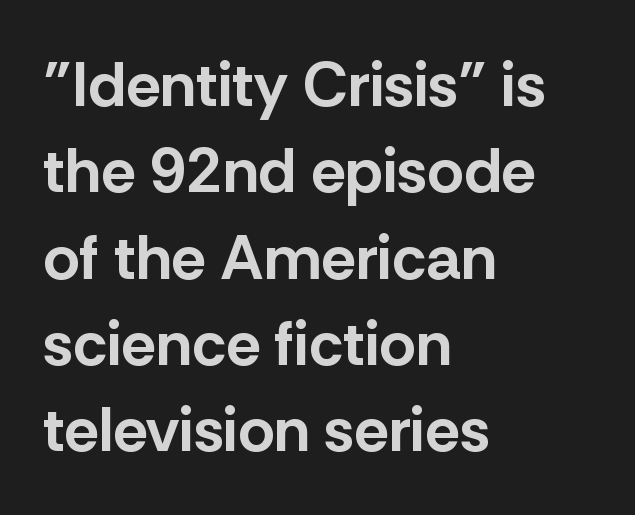
The image shows 63 px bold sans-serif type, upright; set left-aligned, normal line spacing (1.37x), normal letter spacing, not underlined; low stroke contrast and a medium x-height.
